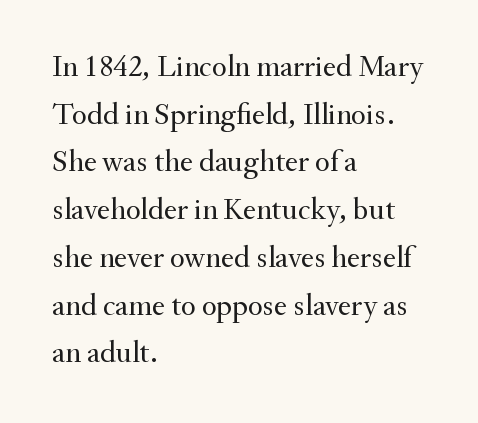
{"serif": "yes", "italic": "no", "bold": "no", "weight": "regular", "width": "normal", "stroke_contrast": "medium", "x_height": "small", "monospaced": "no", "underline": "no", "align": "left", "line_spacing": "normal", "line_spacing_ratio": 1.54, "letter_spacing": "normal", "letter_spacing_em": 0.0, "glyph_px": 31}
